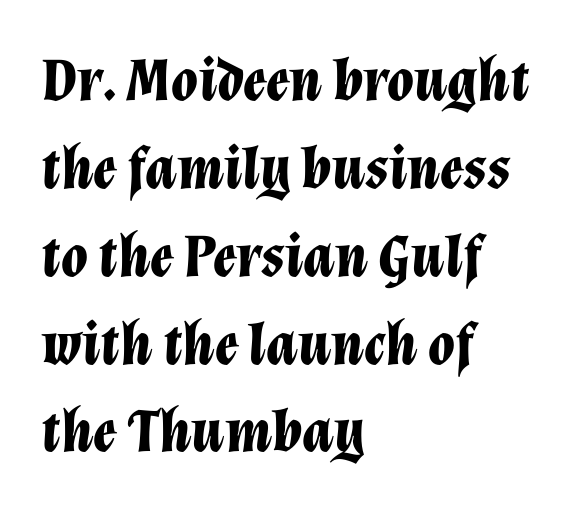
Q: Is the text bold? A: Yes.
Q: Is the text italic (slanted)? A: Yes, it leans right by about 12 degrees.
Q: Is the text underlined? A: No.
Q: How is the paragraph aligned? A: Left-aligned.
Q: Is the spacing between letters normal or unusually wide? A: Normal.
Q: Is the spacing between lines tight, normal or loose? A: Normal.
Q: Width (condensed, normal, or wide)? A: Normal.
Q: Stroke contrast? A: Low.
Q: x-height? A: Medium.
Q: Monospaced? A: No.
